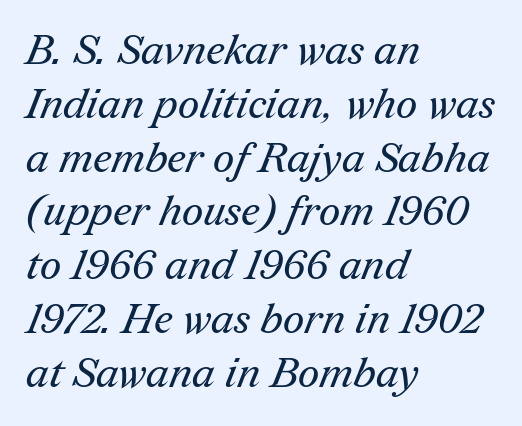
{"serif": "yes", "bold": "no", "weight": "regular", "width": "normal", "stroke_contrast": "medium", "x_height": "medium", "monospaced": "no", "underline": "no", "align": "left", "line_spacing": "normal", "line_spacing_ratio": 1.28, "letter_spacing": "normal", "letter_spacing_em": 0.0, "glyph_px": 42}
